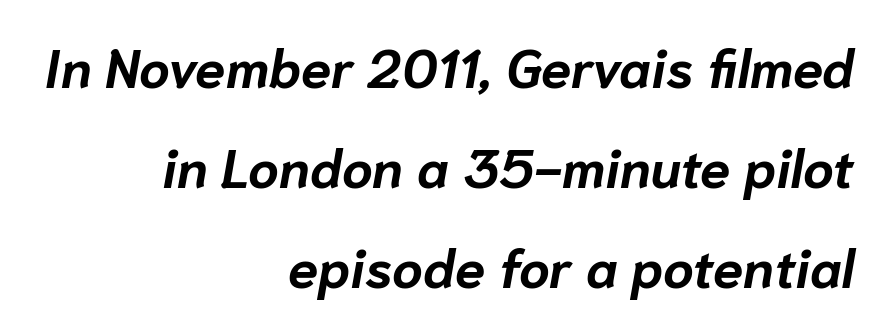
The image shows 54 px bold type, italic (leaning right); set right-aligned, line spacing 1.85x, normal letter spacing, not underlined; low stroke contrast and a medium x-height.
